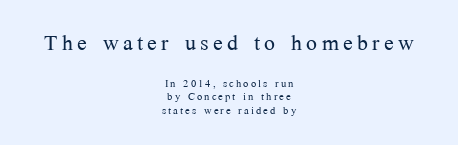
Q: Is the text bold? A: No.
Q: Is the text italic (slanted)? A: No, it is upright.
Q: Is the typeface a serif or a sans-serif typeface? A: Serif.
Q: Is the text underlined? A: No.
Q: How is the paragraph aligned? A: Centered.
Q: Is the spacing between lines tight, normal or loose? A: Tight.
Q: Which block of text is set in a larger size, the first (top) or the second (bottom)? A: The first (top) one.
Q: Width (condensed, normal, or wide)? A: Normal.
Q: Stroke contrast? A: Medium.
Q: x-height? A: Medium.
Q: Monospaced? A: No.
